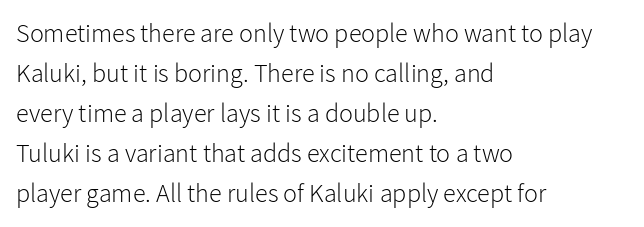
The image shows 26 px text type, upright; set left-aligned, normal line spacing (1.54x), normal letter spacing, not underlined.
